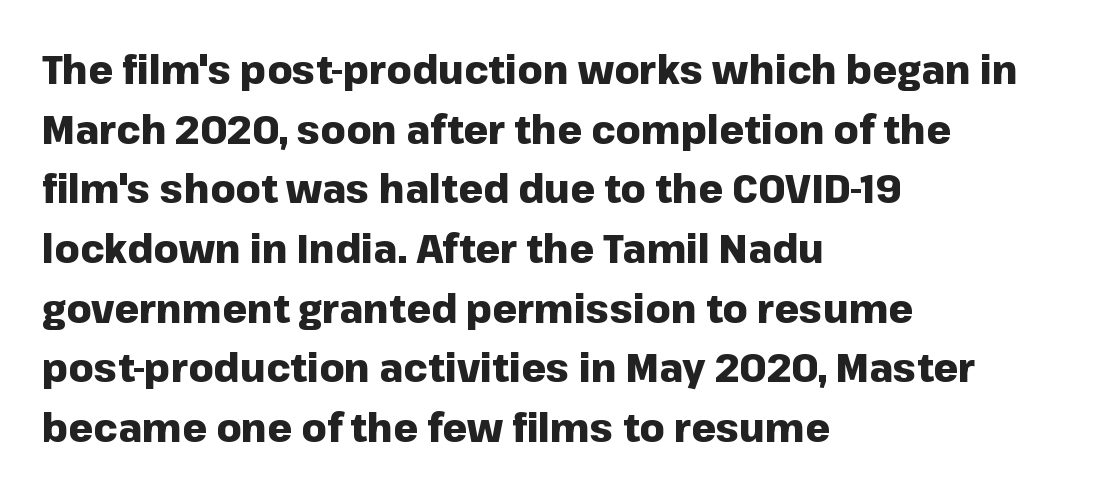
The image shows 39 px heavy sans-serif type, upright; set left-aligned, normal line spacing (1.53x), normal letter spacing, not underlined; low stroke contrast and a medium x-height.
